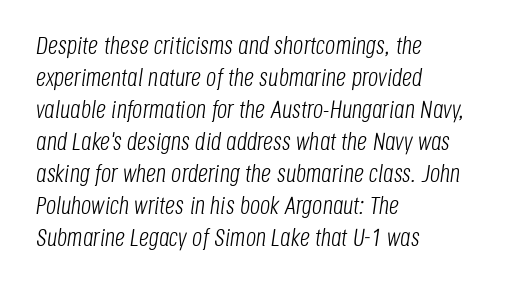
The image shows 25 px text type, italic (leaning right); set left-aligned, normal line spacing (1.28x), normal letter spacing, not underlined.
